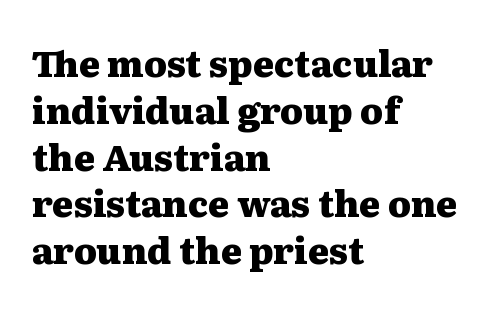
Is there any slant? The stems are plumb. Do the characters align in a grid? No, the font is proportional. No word sits above an underline. These lines sit exactly where default settings would place them. The line texture is even and compact thanks to regular tracking.
